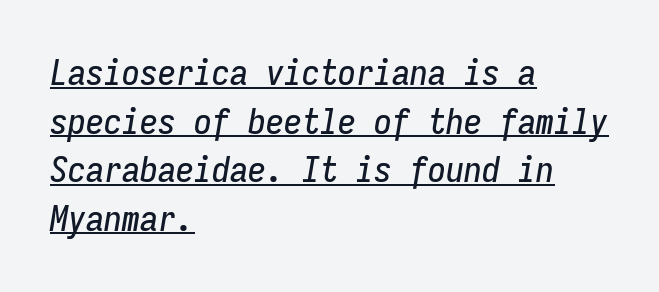
{"italic": "yes", "lean": "right", "slant_degrees": 9, "width": "condensed", "stroke_contrast": "low", "x_height": "medium", "monospaced": "yes", "underline": "yes", "align": "left", "line_spacing": "normal", "line_spacing_ratio": 1.35, "letter_spacing": "normal", "letter_spacing_em": 0.0, "glyph_px": 36}
